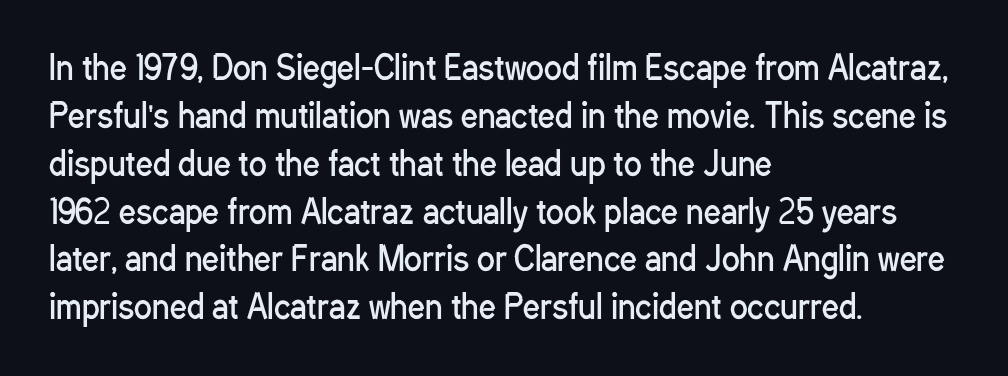
Has an underline been added? It has not. Summary of vertical rhythm: regular, with standard interline spacing. These lines are rendered in a variable-pitch font. A typesetter would mark this as roman, not italic. The type family on display is of the sans-serif kind.
